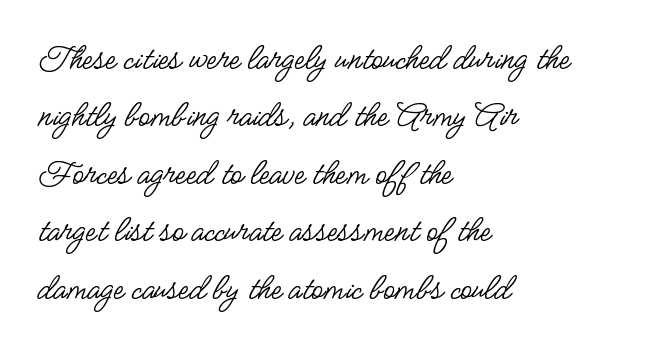
The image shows 38 px regular-weight, condensed sans-serif type; set left-aligned, normal line spacing (1.51x), normal letter spacing, not underlined; low stroke contrast and a small x-height.
